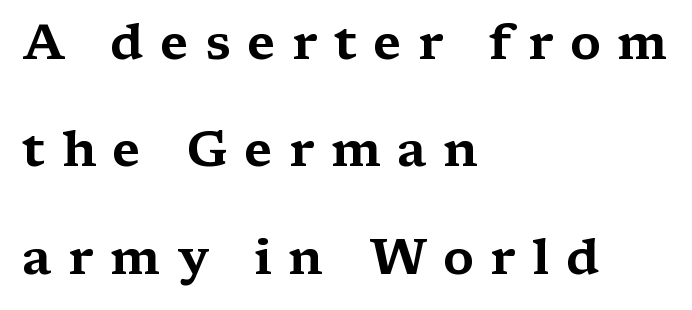
The passage shown is typeset with a serif family. These lines are rendered in a variable-pitch font. Look at the tracking — it's clearly loosened, letters drifting apart. The text block is weighted toward the left margin, trailing off unevenly rightward.
